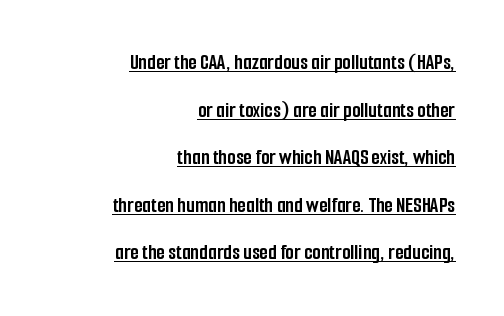
The image shows 22 px bold type, upright; set right-aligned, loose line spacing (2.16x), normal letter spacing, underlined.
